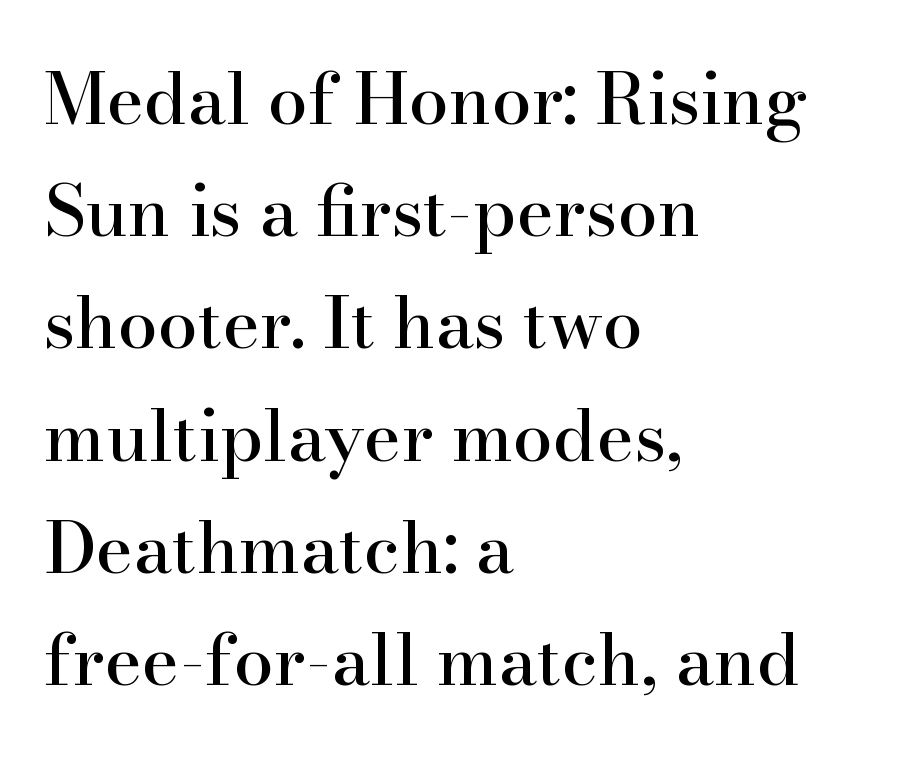
{"serif": "yes", "italic": "no", "width": "normal", "stroke_contrast": "high", "x_height": "small", "monospaced": "no", "underline": "no", "align": "left", "line_spacing": "normal", "line_spacing_ratio": 1.58, "letter_spacing": "normal", "letter_spacing_em": 0.0, "glyph_px": 71}
